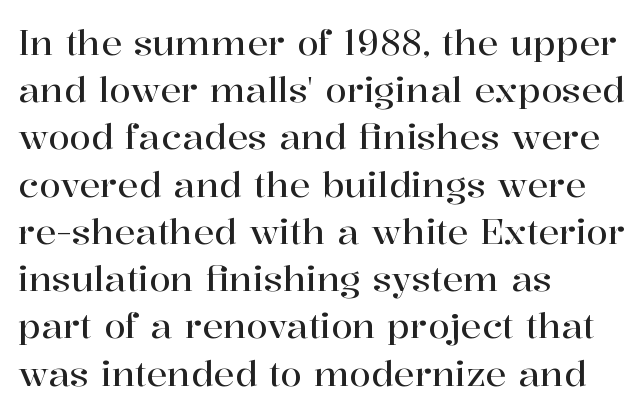
The image shows 35 px serif type, upright; set left-aligned, normal line spacing (1.35x), normal letter spacing, not underlined; high stroke contrast and a medium x-height.
